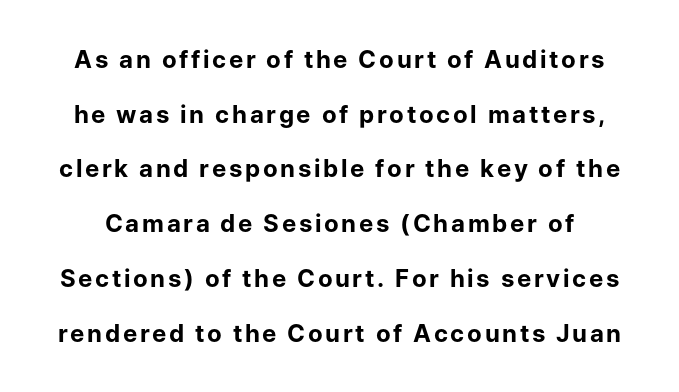
The zone under the glyphs is completely vacant. The rendering uses a large line-height, opening up the rows. Typesetter's note: full bold, strokes at maximum text heaviness. The type sits square on the baseline with zero lean.
